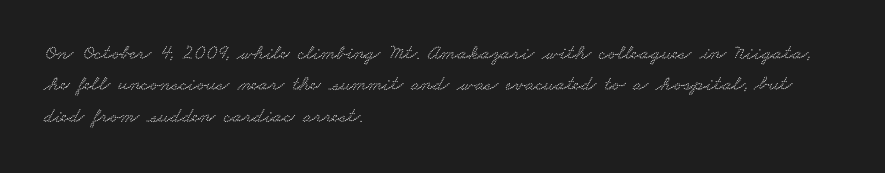
Underlining? Definitely not there. Nobody touched the tracking dial on this one. Where is the straight margin? On the left. Leading: standard.
